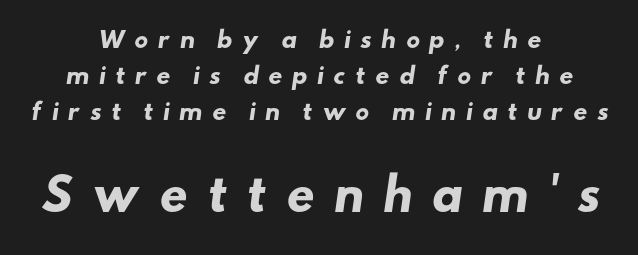
The image shows 44 px heavy, wide sans-serif type; set centered, normal line spacing (1.63x), unusually wide letter spacing (+0.41 em), not underlined; the second (bottom) block is 2.0x larger; low stroke contrast and a small x-height.
